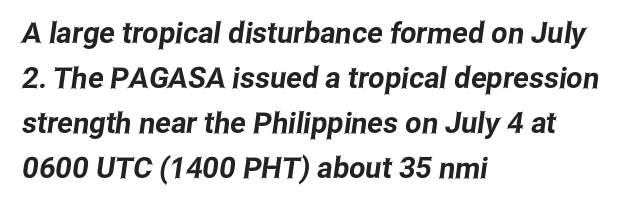
{"serif": "no", "width": "condensed", "stroke_contrast": "low", "x_height": "medium", "monospaced": "no", "underline": "no", "align": "left", "line_spacing": "normal", "line_spacing_ratio": 1.55, "letter_spacing": "normal", "letter_spacing_em": 0.0, "glyph_px": 29}
